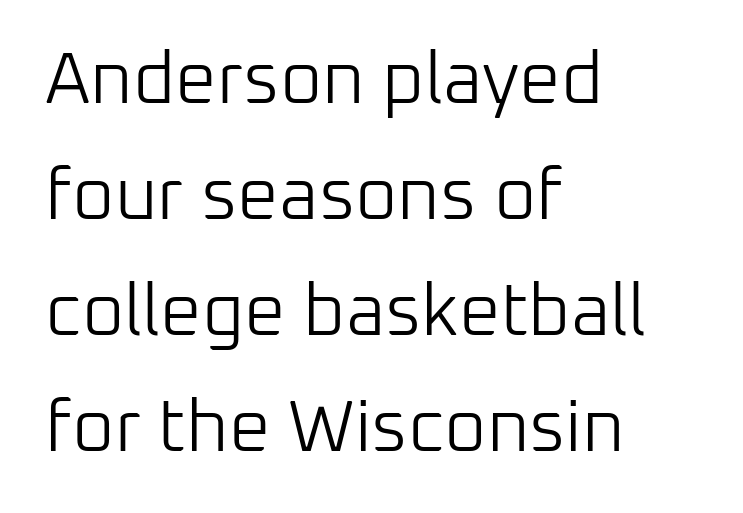
Q: Is the text bold? A: No.
Q: Is the text italic (slanted)? A: No, it is upright.
Q: Is the typeface a serif or a sans-serif typeface? A: Sans-serif.
Q: Is the text underlined? A: No.
Q: How is the paragraph aligned? A: Left-aligned.
Q: Is the spacing between letters normal or unusually wide? A: Normal.
Q: Is the spacing between lines tight, normal or loose? A: Normal.
Q: Width (condensed, normal, or wide)? A: Normal.
Q: Stroke contrast? A: Low.
Q: x-height? A: Medium.
Q: Monospaced? A: No.
